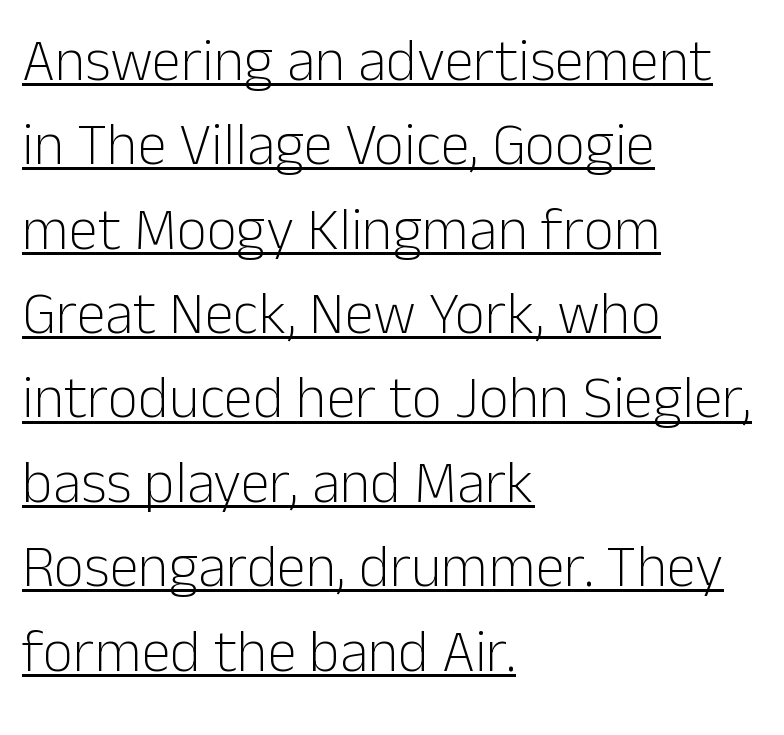
{"serif": "no", "italic": "no", "bold": "no", "weight": "light", "width": "normal", "stroke_contrast": "low", "x_height": "medium", "monospaced": "no", "underline": "yes", "align": "left", "line_spacing": "normal", "line_spacing_ratio": 1.43, "letter_spacing": "normal", "letter_spacing_em": 0.0, "glyph_px": 59}
